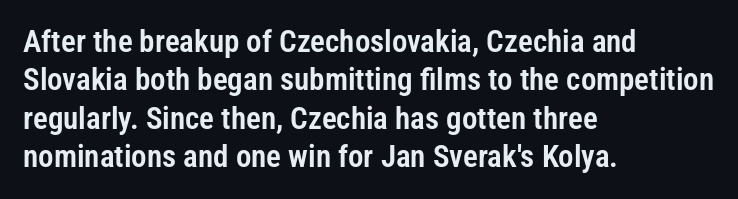
Q: Is the text italic (slanted)? A: No, it is upright.
Q: Is the typeface a serif or a sans-serif typeface? A: Sans-serif.
Q: Is the text underlined? A: No.
Q: How is the paragraph aligned? A: Left-aligned.
Q: Is the spacing between letters normal or unusually wide? A: Normal.
Q: Width (condensed, normal, or wide)? A: Condensed.
Q: Stroke contrast? A: Low.
Q: x-height? A: Medium.
Q: Monospaced? A: No.
